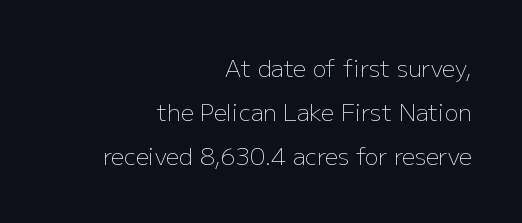
{"italic": "no", "bold": "no", "underline": "no", "align": "right", "line_spacing": "loose", "line_spacing_ratio": 1.92, "letter_spacing": "normal", "letter_spacing_em": 0.0, "glyph_px": 23}
